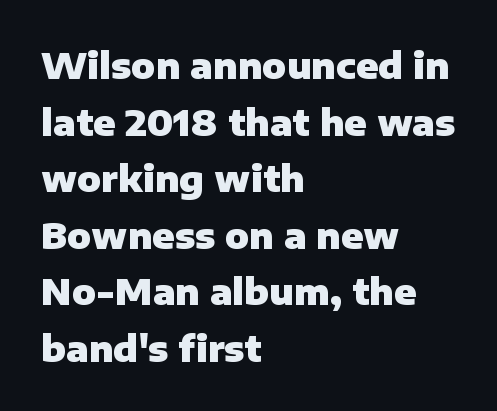
Do the letters lean? They stand straight. Typographically, this falls in the sans-serif category. This sample keeps an unexceptional amount of space between lines. Descender tails drop into unmarked territory. You could call the tracking neutral — neither tight nor loose.
